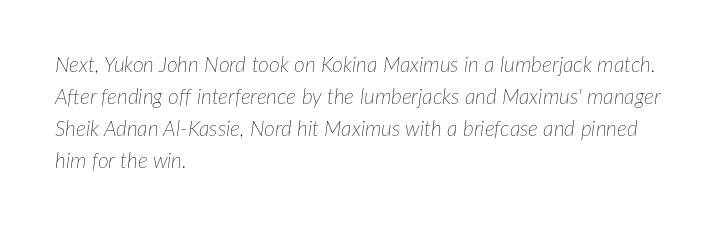
The image shows 21 px text type, italic (leaning right); set left-aligned, normal line spacing (1.52x), normal letter spacing, not underlined.
